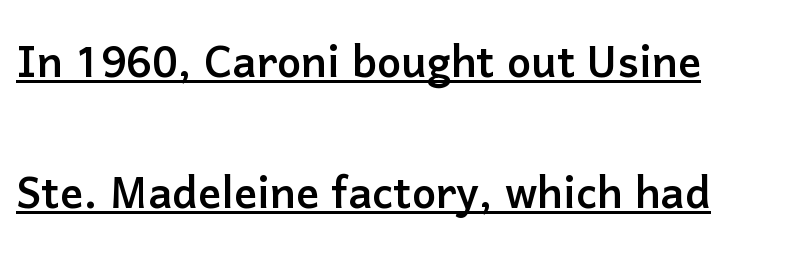
One glance says open: line gaps are wider than usual. What decoration does the sample have? An underline. The letters carry no serifs — their stems end cleanly without finishing strokes. This rendering uses left alignment, leaving the right contour irregular. Think of a printed novel: that variable character pitch is what you see here.
